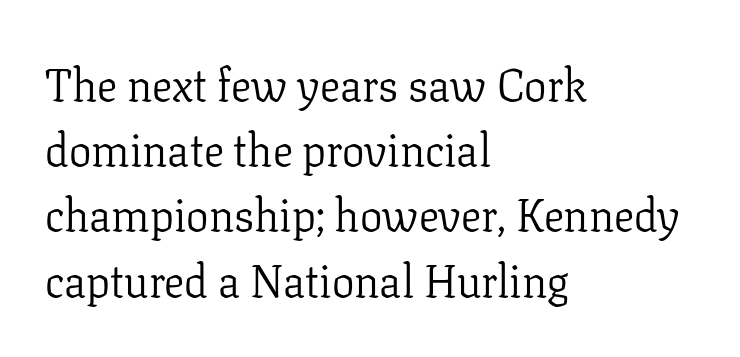
{"serif": "yes", "italic": "no", "bold": "no", "weight": "light", "width": "normal", "stroke_contrast": "low", "x_height": "medium", "monospaced": "no", "underline": "no", "align": "left", "line_spacing": "normal", "line_spacing_ratio": 1.45, "letter_spacing": "normal", "letter_spacing_em": 0.0, "glyph_px": 45}
